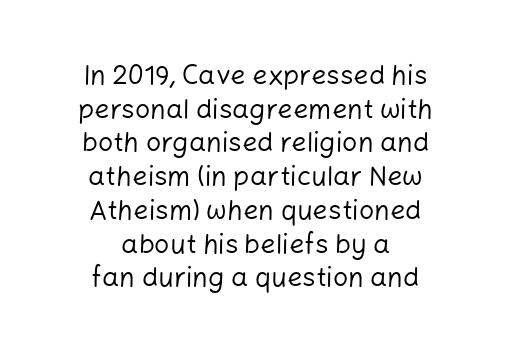
Q: Is the text bold? A: No.
Q: Is the text italic (slanted)? A: No, it is upright.
Q: Is the text underlined? A: No.
Q: How is the paragraph aligned? A: Centered.
Q: Is the spacing between letters normal or unusually wide? A: Normal.
Q: Is the spacing between lines tight, normal or loose? A: Normal.
